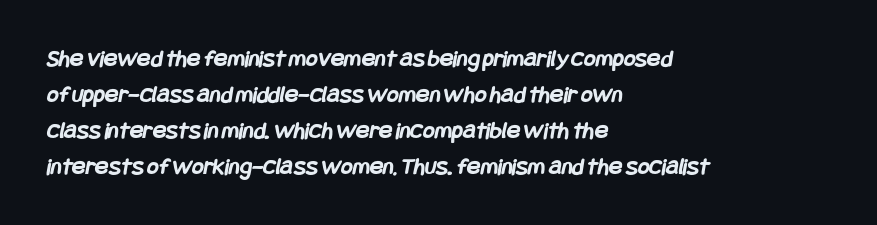
Q: Is the text bold? A: Yes.
Q: Is the text underlined? A: No.
Q: How is the paragraph aligned? A: Left-aligned.
Q: Is the spacing between letters normal or unusually wide? A: Normal.
Q: Is the spacing between lines tight, normal or loose? A: Normal.
